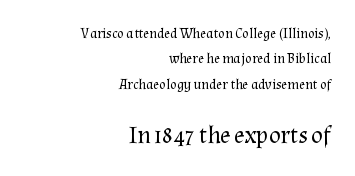
Q: Is the text bold? A: No.
Q: Is the text italic (slanted)? A: No, it is upright.
Q: Is the text underlined? A: No.
Q: How is the paragraph aligned? A: Right-aligned.
Q: Is the spacing between letters normal or unusually wide? A: Normal.
Q: Which block of text is set in a larger size, the first (top) or the second (bottom)? A: The second (bottom) one.
